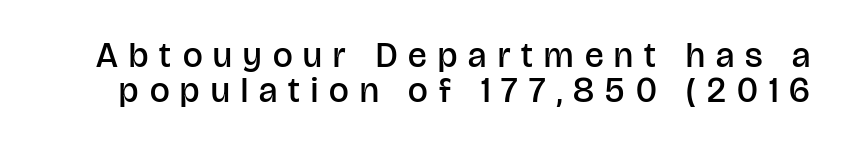
The image shows 35 px semibold sans-serif type, upright; set tight line spacing (1.01x), unusually wide letter spacing (+0.32 em), not underlined; low stroke contrast and a large x-height.
